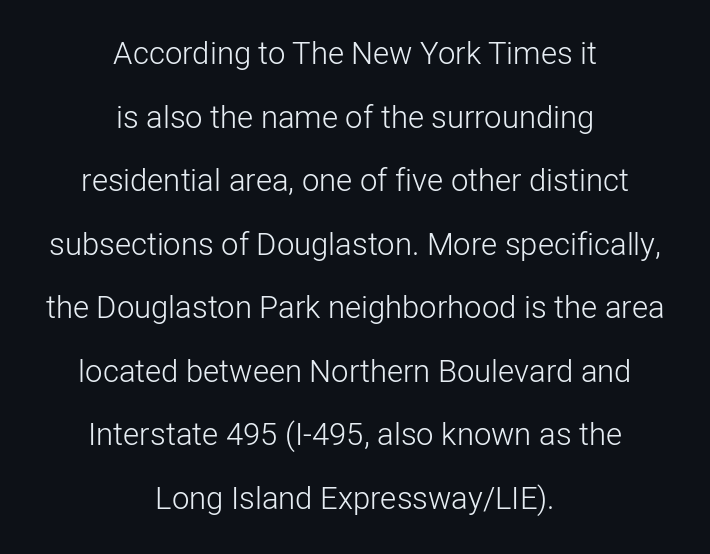
Q: Is the text bold? A: No.
Q: Is the text italic (slanted)? A: No, it is upright.
Q: Is the typeface a serif or a sans-serif typeface? A: Sans-serif.
Q: Is the text underlined? A: No.
Q: How is the paragraph aligned? A: Centered.
Q: Is the spacing between letters normal or unusually wide? A: Normal.
Q: Is the spacing between lines tight, normal or loose? A: Loose.
Q: Width (condensed, normal, or wide)? A: Normal.
Q: Stroke contrast? A: Low.
Q: x-height? A: Medium.
Q: Monospaced? A: No.
